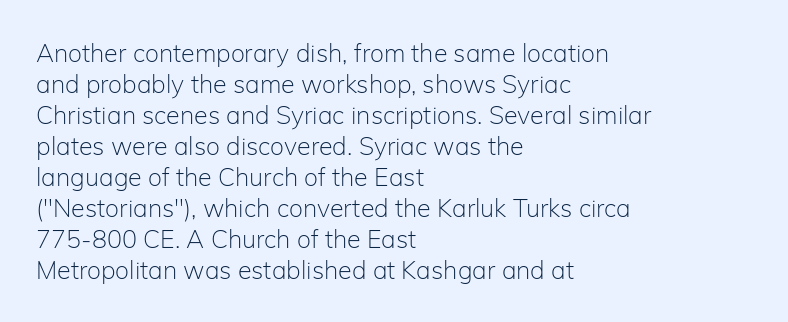
A light-to-regular cut is what we see here. Clear beneath every line of the passage. Vertical strokes here are truly vertical. The passage shown has conventional tracking throughout. Leftover space on each line is placed entirely after the last word.
